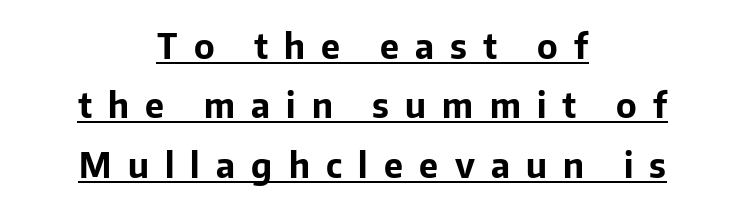
The image shows 34 px bold sans-serif type, upright; set centered, line spacing 1.75x, unusually wide letter spacing (+0.48 em), underlined; low stroke contrast and a medium x-height.
